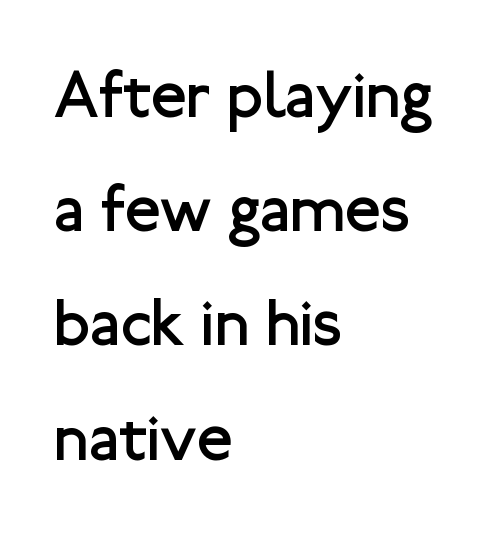
Any mark beneath the type? The region is blank. Bold? No — there's no thickening of the strokes. Proportional: the letters do not fall into vertical columns. Which margin do the lines hug? The left one — the right edge is uneven. The letters stand upright; this is a roman face.
